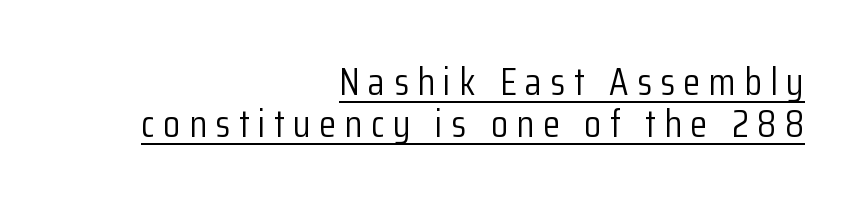
Proportional: the letters do not fall into vertical columns. The setting favours the right margin, as signatures and pull-quotes sometimes do. The passage shown has open, widely tracked lettering throughout. I'd call this a sans setting — the letters go barefoot. The typesetting does not lean heavy: it is not bold.
